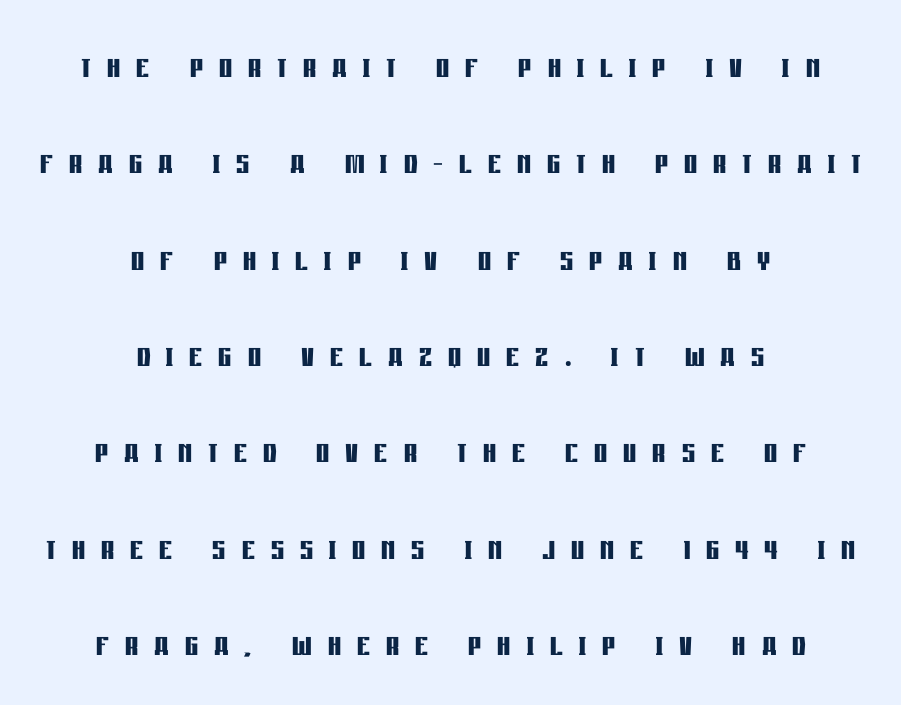
The image shows 41 px semibold, condensed sans-serif type, upright; set centered, loose line spacing (2.35x), unusually wide letter spacing (+0.39 em), not underlined; low stroke contrast and a large x-height.
